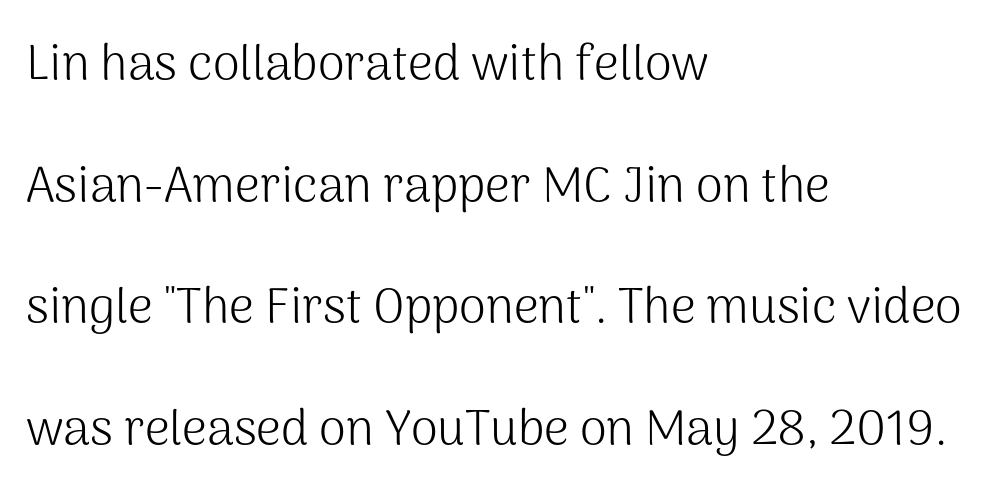
The image shows 49 px light sans-serif type, upright; set left-aligned, loose line spacing (2.48x), normal letter spacing, not underlined; medium stroke contrast and a medium x-height.
